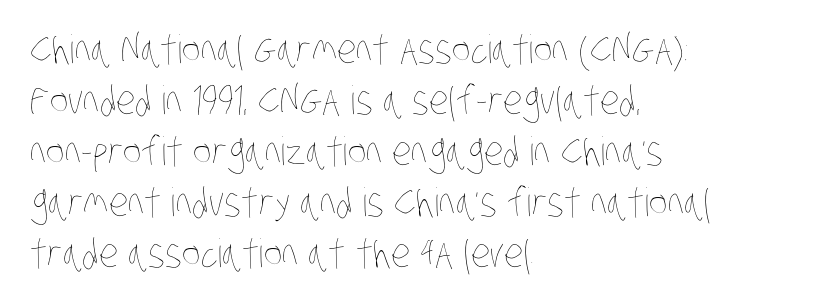
The image shows 39 px thin, condensed type; set left-aligned, normal line spacing (1.31x), normal letter spacing, not underlined; low stroke contrast and a large x-height.
